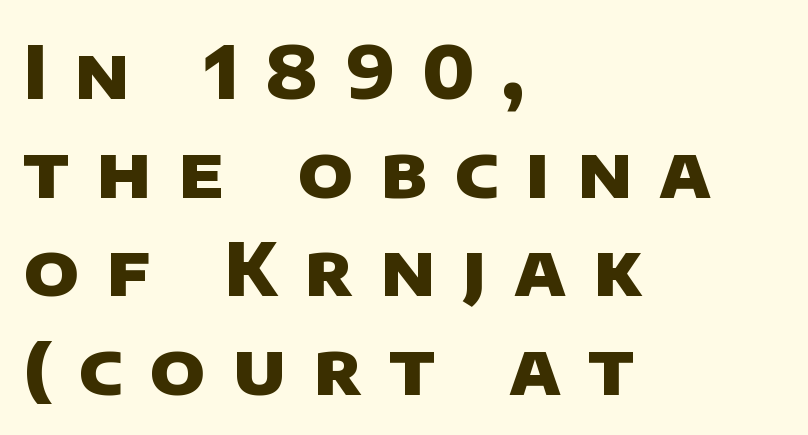
{"serif": "no", "bold": "yes", "weight": "heavy", "width": "normal", "stroke_contrast": "low", "x_height": "large", "monospaced": "no", "underline": "no", "align": "left", "line_spacing": "normal", "line_spacing_ratio": 1.35, "letter_spacing": "wide", "letter_spacing_em": 0.37, "glyph_px": 73}
